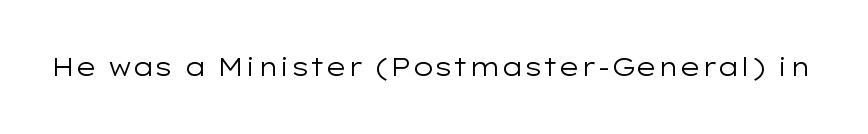
Q: Is the text bold? A: No.
Q: Is the text italic (slanted)? A: No, it is upright.
Q: Is the text underlined? A: No.
Q: Is the spacing between letters normal or unusually wide? A: Normal.
